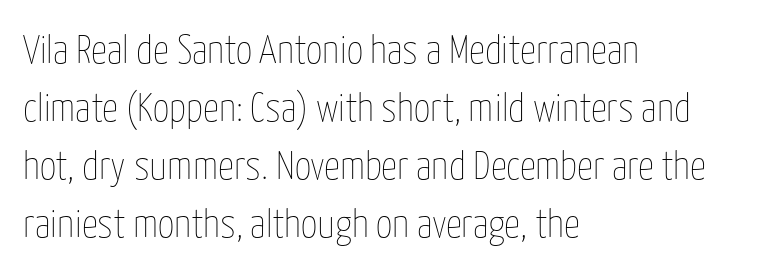
{"italic": "no", "bold": "no", "weight": "thin", "width": "condensed", "stroke_contrast": "low", "x_height": "medium", "monospaced": "no", "underline": "no", "align": "left", "line_spacing": "normal", "line_spacing_ratio": 1.45, "letter_spacing": "normal", "letter_spacing_em": 0.0, "glyph_px": 40}
